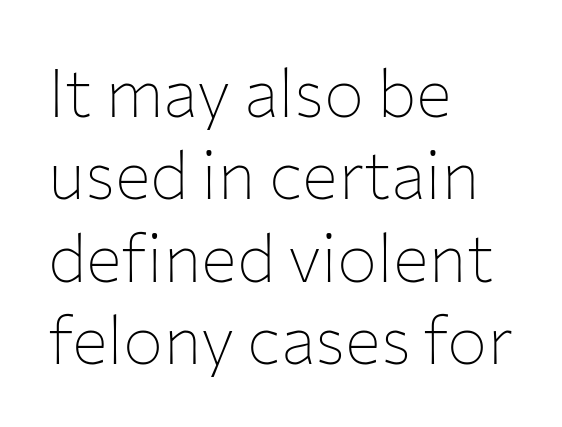
Q: Is the text bold? A: No.
Q: Is the text italic (slanted)? A: No, it is upright.
Q: Is the typeface a serif or a sans-serif typeface? A: Sans-serif.
Q: Is the text underlined? A: No.
Q: How is the paragraph aligned? A: Left-aligned.
Q: Is the spacing between letters normal or unusually wide? A: Normal.
Q: Width (condensed, normal, or wide)? A: Normal.
Q: Stroke contrast? A: Low.
Q: x-height? A: Medium.
Q: Monospaced? A: No.
